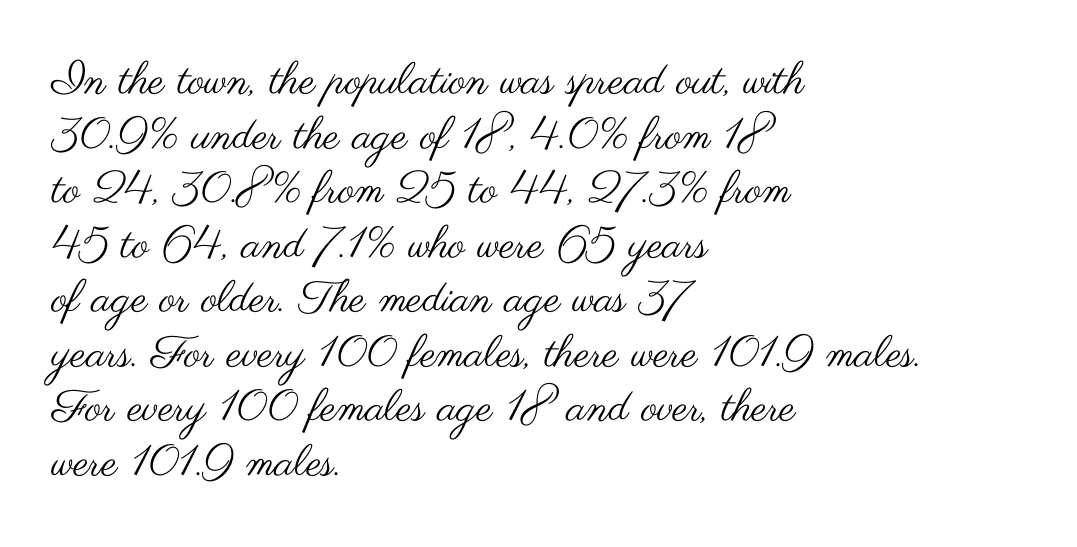
The image shows 44 px regular-weight, wide sans-serif type; set left-aligned, line spacing 1.24x, normal letter spacing, not underlined; medium stroke contrast and a small x-height.
